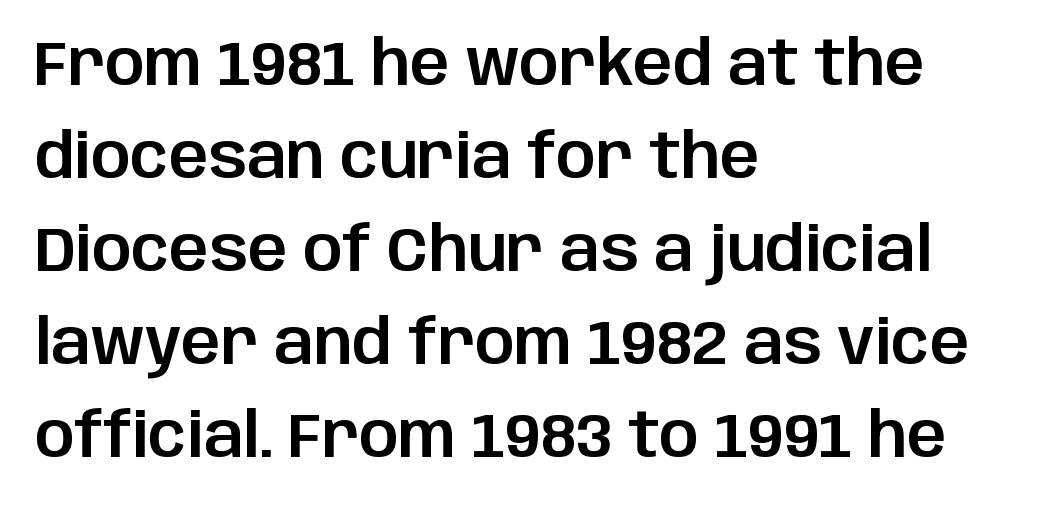
Q: Is the text italic (slanted)? A: No, it is upright.
Q: Is the typeface a serif or a sans-serif typeface? A: Sans-serif.
Q: Is the text underlined? A: No.
Q: How is the paragraph aligned? A: Left-aligned.
Q: Is the spacing between letters normal or unusually wide? A: Normal.
Q: Is the spacing between lines tight, normal or loose? A: Normal.
Q: Width (condensed, normal, or wide)? A: Normal.
Q: Stroke contrast? A: Low.
Q: x-height? A: Large.
Q: Monospaced? A: No.
